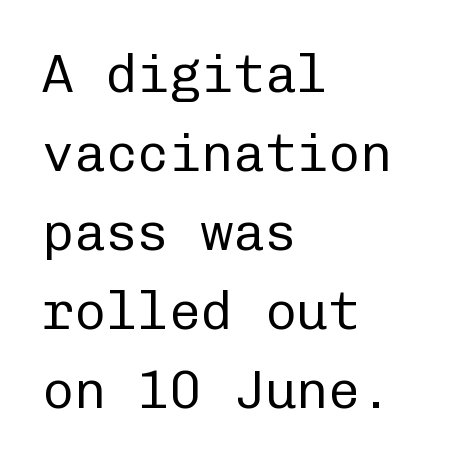
{"serif": "no", "italic": "no", "bold": "no", "weight": "regular", "width": "normal", "stroke_contrast": "low", "x_height": "medium", "monospaced": "yes", "underline": "no", "align": "left", "line_spacing": "normal", "line_spacing_ratio": 1.49, "letter_spacing": "normal", "letter_spacing_em": 0.0, "glyph_px": 53}
